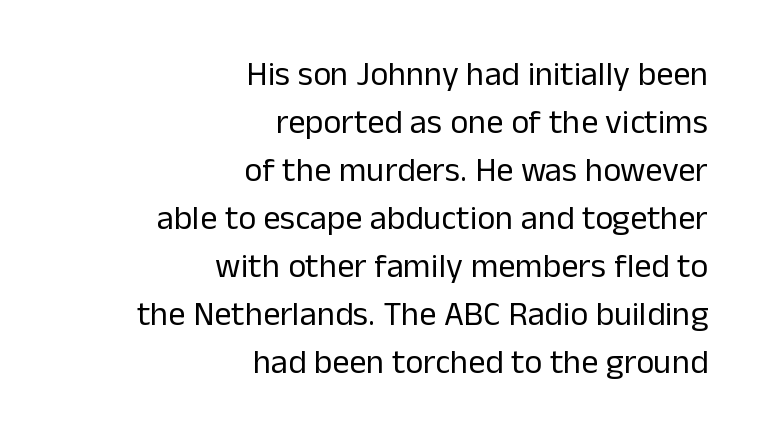
Each letter keeps its own natural width here, so spacing adapts to shape. No extra tracking has been applied to these lines. Horizontal alignment here is rightward, an uncommon choice for prose. Upright lettering throughout.
